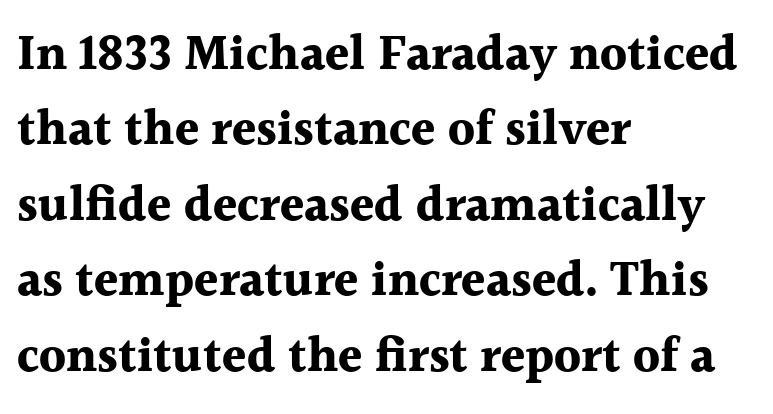
I'd call this a serif setting — the letters wear small feet. Is this a fixed-width face? No — the glyphs have proportional, varying widths. Every character sits straight up, as roman type does. You could call the tracking neutral — neither tight nor loose. The paragraph shown leans on its left margin. The lines sit at an ordinary, default distance from one another.
